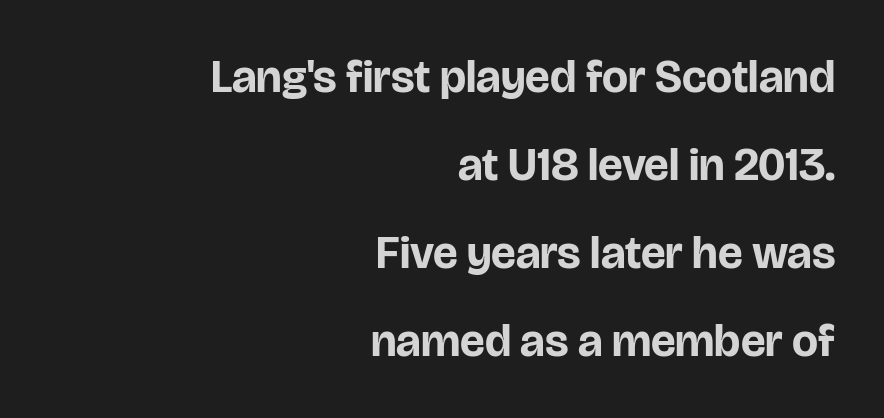
{"serif": "no", "italic": "no", "bold": "yes", "weight": "bold", "width": "normal", "stroke_contrast": "low", "x_height": "large", "monospaced": "no", "underline": "no", "align": "right", "line_spacing": "loose", "line_spacing_ratio": 1.91, "letter_spacing": "normal", "letter_spacing_em": 0.0, "glyph_px": 46}
